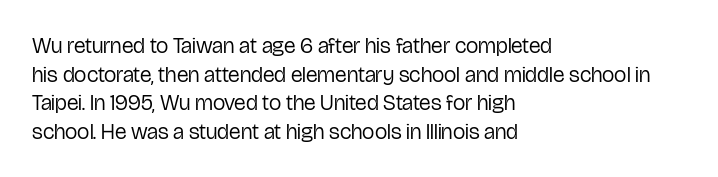
Check the space under the baseline: it is left empty. Characters follow at the spacing the type designer built in. These glyphs show unthickened strokes, regular width or finer. This is the regular roman posture of the typeface. A typesetter would call this leading conventional body-copy spacing. The compositor pushed each line to the left boundary.
